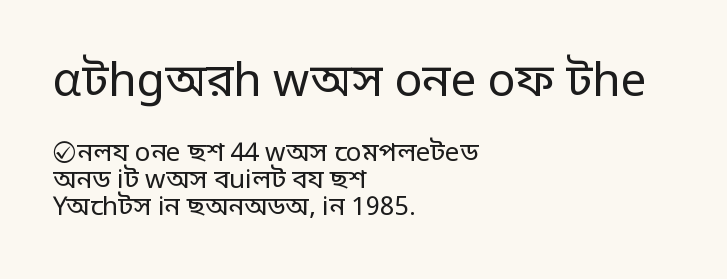
The weight would be labelled regular, book, light, or lighter still. Think of a printed novel: that variable character pitch is what you see here. Italic? Not at all — the glyphs are vertical. Leading is clearly below the norm, producing a dense column. Glance below the letters and you will spot only blank space.
